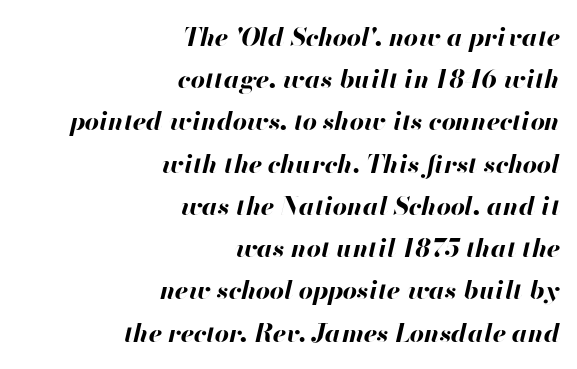
Is the block centered? No — it sits flush against the right margin. Typesetter's note: full bold, strokes at maximum text heaviness. The strip under each line holds only bare page. Students, observe: this is what conventionally led text looks like.
